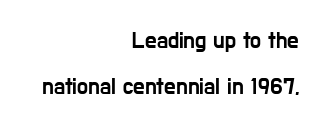
The image shows 23 px text type, upright; set right-aligned, loose line spacing (1.99x), normal letter spacing, not underlined.
